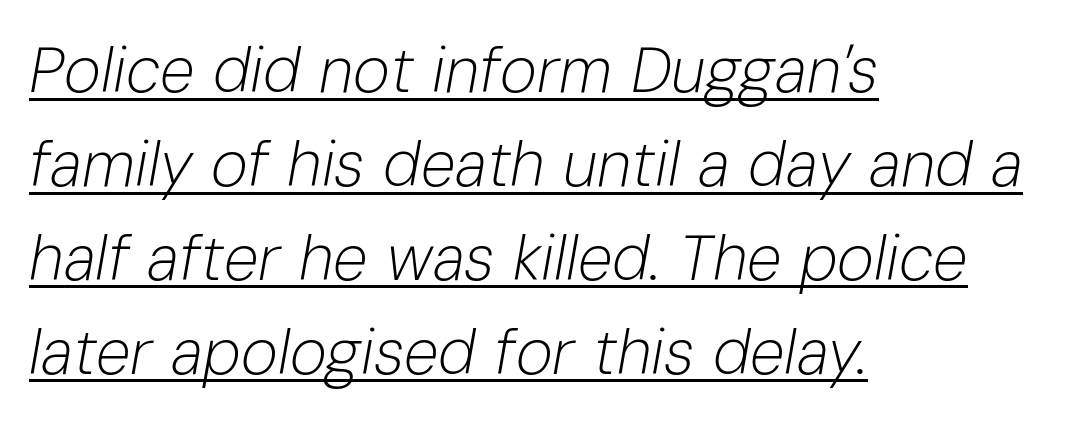
{"italic": "yes", "lean": "right", "slant_degrees": 10, "bold": "no", "weight": "light", "width": "normal", "stroke_contrast": "low", "x_height": "medium", "monospaced": "no", "underline": "yes", "align": "left", "line_spacing": "normal", "line_spacing_ratio": 1.49, "letter_spacing": "normal", "letter_spacing_em": 0.0, "glyph_px": 63}
